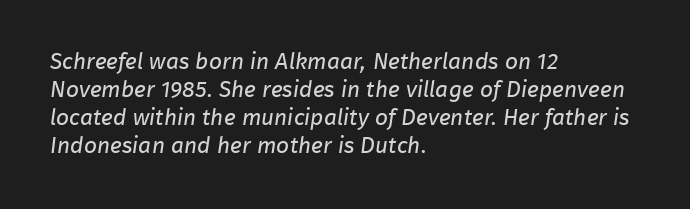
Line starts are locked; line ends wander. Students, note that the glyphs here touch the page at normal intervals. Just letters on the line, the space beneath them empty. Is the type heavy? It reads as light-to-regular instead.
